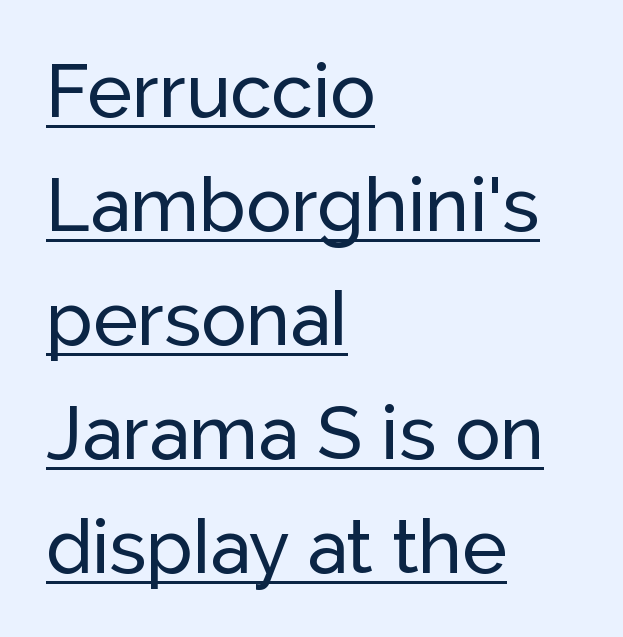
The image shows 75 px sans-serif type, upright; set left-aligned, normal line spacing (1.52x), normal letter spacing, underlined; low stroke contrast and a medium x-height.
